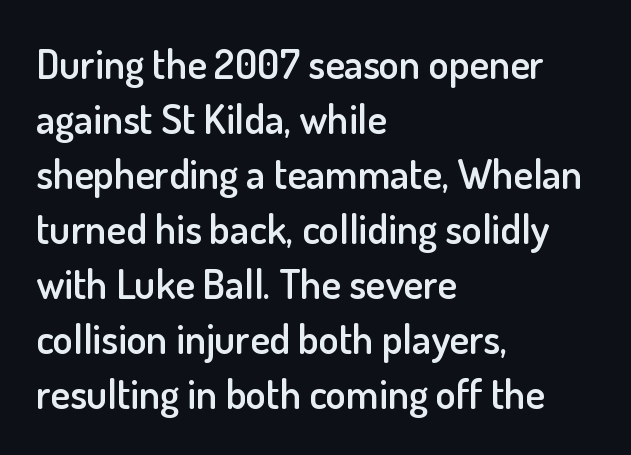
Proportional: the letters do not fall into vertical columns. Is there any slant? The stems are plumb. Is the type bold? Partly — it's a semibold, heavier than regular but not fully bold. Evenly set lines give the paragraph a standard silhouette.
